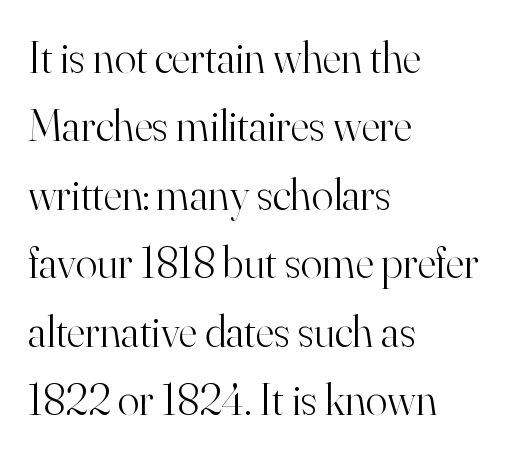
Q: Is the text bold? A: No.
Q: Is the text italic (slanted)? A: No, it is upright.
Q: Is the typeface a serif or a sans-serif typeface? A: Serif.
Q: Is the text underlined? A: No.
Q: How is the paragraph aligned? A: Left-aligned.
Q: Is the spacing between letters normal or unusually wide? A: Normal.
Q: Is the spacing between lines tight, normal or loose? A: Normal.
Q: Width (condensed, normal, or wide)? A: Normal.
Q: Stroke contrast? A: High.
Q: x-height? A: Small.
Q: Monospaced? A: No.
